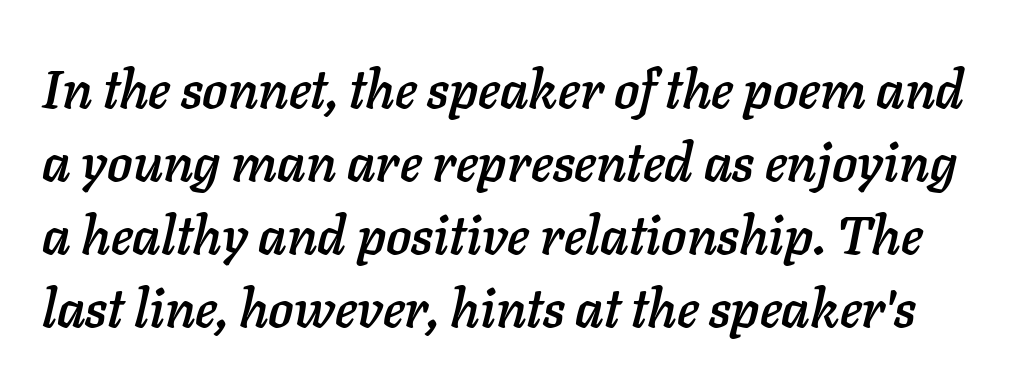
Any mark beneath the type? The region is blank. If you drew a line through each stem, it would be angled. The space between consecutive lines is moderate. Do the characters align in a grid? No, the font is proportional. Spacing between characters is what you'd get straight out of the box.
